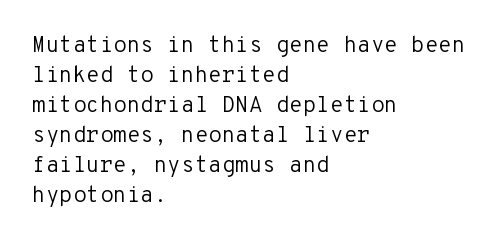
{"italic": "no", "bold": "no", "underline": "no", "align": "left", "line_spacing": "normal", "line_spacing_ratio": 1.36, "letter_spacing": "normal", "letter_spacing_em": 0.0, "glyph_px": 22}
